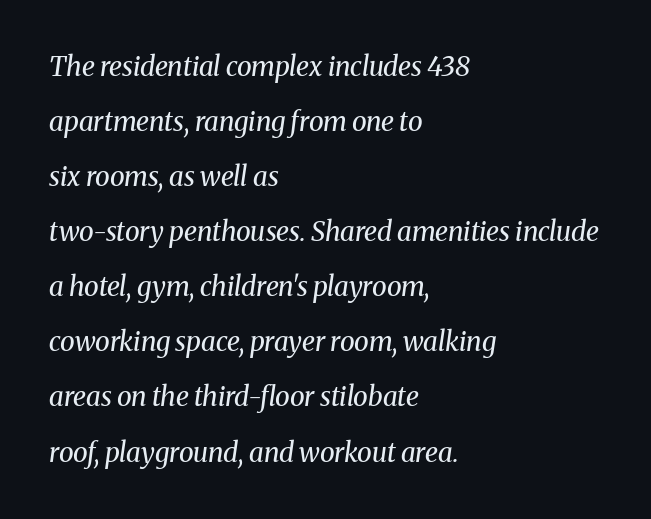
Q: Is the text bold? A: No.
Q: Is the text italic (slanted)? A: Yes, it leans right by about 8 degrees.
Q: Is the text underlined? A: No.
Q: How is the paragraph aligned? A: Left-aligned.
Q: Is the spacing between letters normal or unusually wide? A: Normal.
Q: Is the spacing between lines tight, normal or loose? A: Loose.
